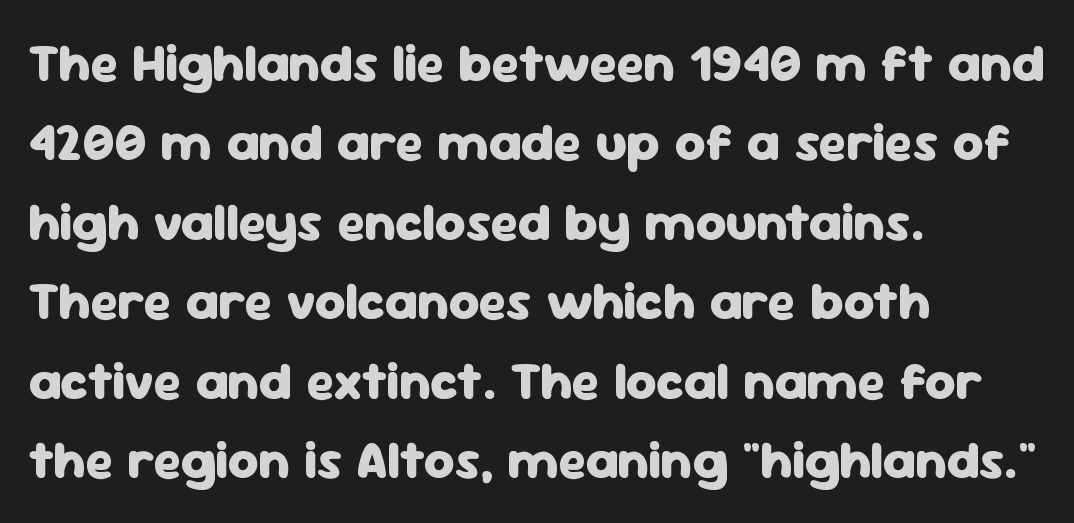
The gaps between neighbouring characters are ordinary and unremarkable. This block has exactly the height ordinary leading produces. Quick note: underline off. All the whitespace from short lines collects on the right. Unlike a traditional serif, this face leaves its strokes unadorned.
